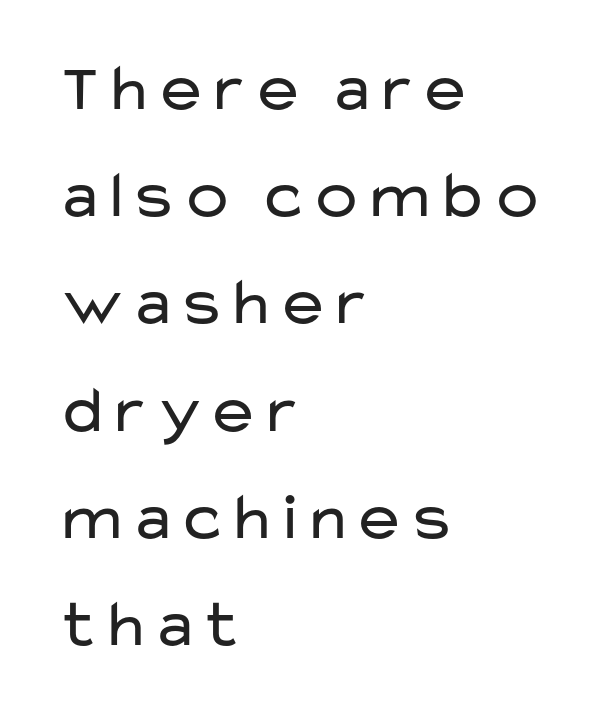
Q: Is the text bold? A: No.
Q: Is the text italic (slanted)? A: No, it is upright.
Q: Is the typeface a serif or a sans-serif typeface? A: Sans-serif.
Q: Is the text underlined? A: No.
Q: How is the paragraph aligned? A: Left-aligned.
Q: Is the spacing between letters normal or unusually wide? A: Normal.
Q: Is the spacing between lines tight, normal or loose? A: Normal.
Q: Width (condensed, normal, or wide)? A: Wide.
Q: Stroke contrast? A: Low.
Q: x-height? A: Medium.
Q: Monospaced? A: No.
